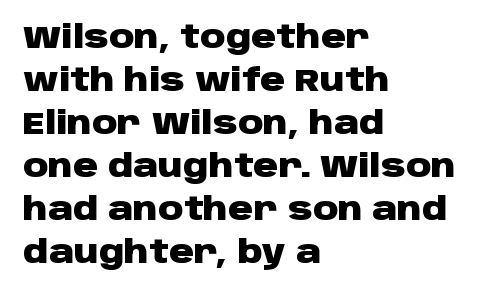
Q: Is the text bold? A: Yes.
Q: Is the text italic (slanted)? A: No, it is upright.
Q: Is the typeface a serif or a sans-serif typeface? A: Sans-serif.
Q: Is the text underlined? A: No.
Q: How is the paragraph aligned? A: Left-aligned.
Q: Is the spacing between letters normal or unusually wide? A: Normal.
Q: Is the spacing between lines tight, normal or loose? A: Normal.
Q: Width (condensed, normal, or wide)? A: Wide.
Q: Stroke contrast? A: Low.
Q: x-height? A: Large.
Q: Monospaced? A: No.
